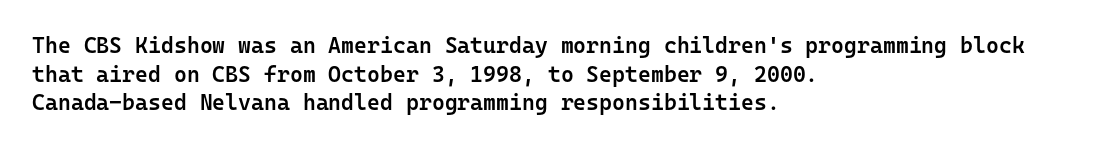
Between one letter and the next there's only the usual sliver of space. Firm but not heavy-handed strokes: this text is semibold. No italicization has been applied; the sample stays upright. Each line starts at the same left margin while the right side varies. Notice how descenders clear the ascenders below comfortably — that's standard leading.
